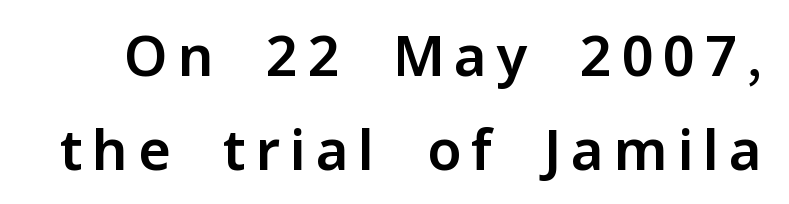
The image shows 56 px sans-serif type, upright; set normal line spacing (1.67x), not underlined; low stroke contrast and a medium x-height.
